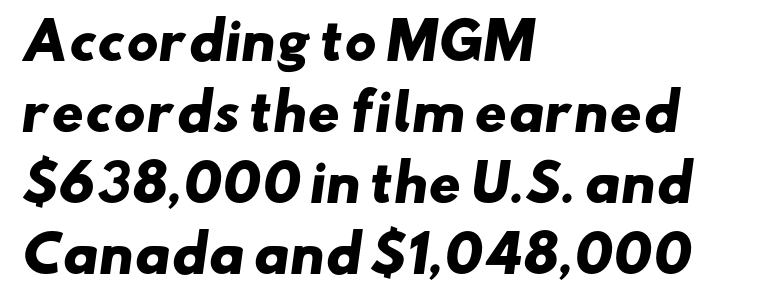
The image shows 50 px heavy, wide sans-serif type; set left-aligned, normal line spacing (1.42x), normal letter spacing, not underlined; low stroke contrast and a small x-height.
